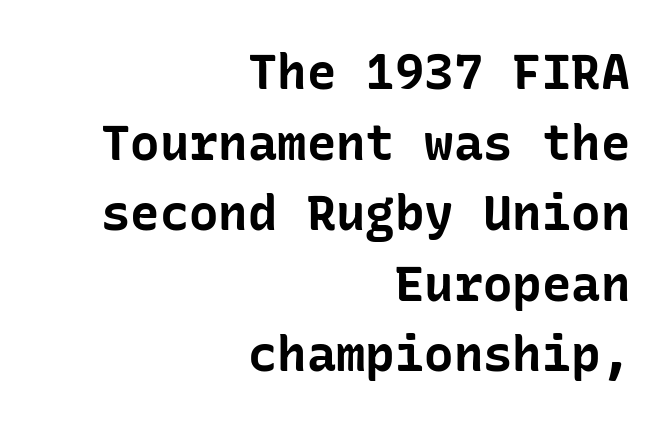
In terms of letterspacing, this is plain default setting. Whoever set this chose a conventional vertical rhythm. The designer went with a sans here, leaving each stem footless. Letters rest on an invisible, unmarked baseline.
